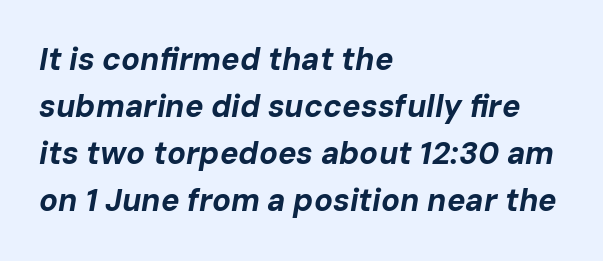
The image shows 31 px bold type, italic (leaning right); set left-aligned, normal line spacing (1.52x), normal letter spacing, not underlined; low stroke contrast and a medium x-height.
